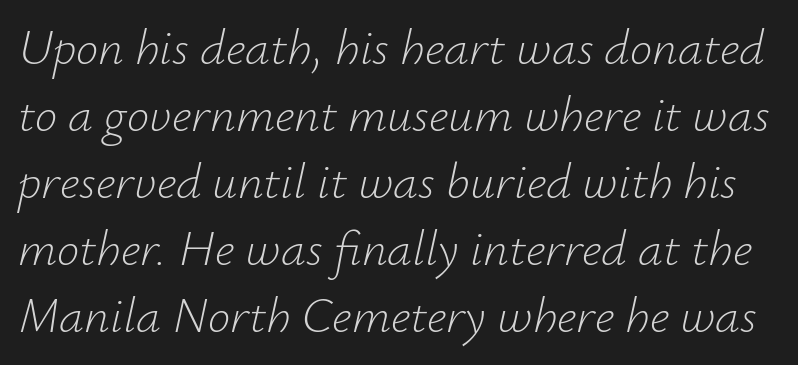
The rendering applies a slant to the glyphs. Each word holds together tightly as a unit, with standard inter-letter gaps. Bare-footed words on every line. The letterforms sit at book weight or below. Looks like regular typesetting: each glyph gets only the width it needs. The leading is moderate, giving the passage an even texture.
